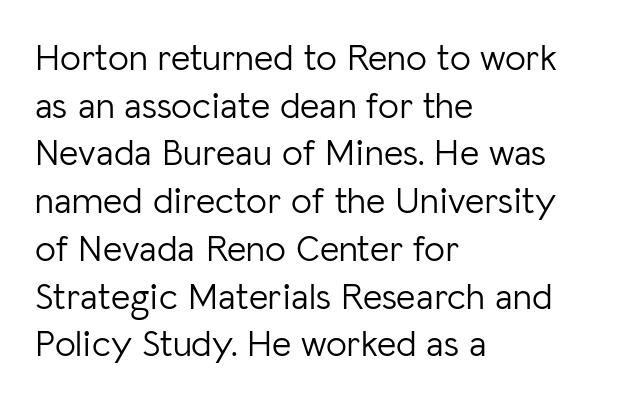
Q: Is the text bold? A: No.
Q: Is the text italic (slanted)? A: No, it is upright.
Q: Is the typeface a serif or a sans-serif typeface? A: Sans-serif.
Q: Is the text underlined? A: No.
Q: How is the paragraph aligned? A: Left-aligned.
Q: Is the spacing between letters normal or unusually wide? A: Normal.
Q: Is the spacing between lines tight, normal or loose? A: Normal.
Q: Width (condensed, normal, or wide)? A: Normal.
Q: Stroke contrast? A: Low.
Q: x-height? A: Medium.
Q: Monospaced? A: No.
